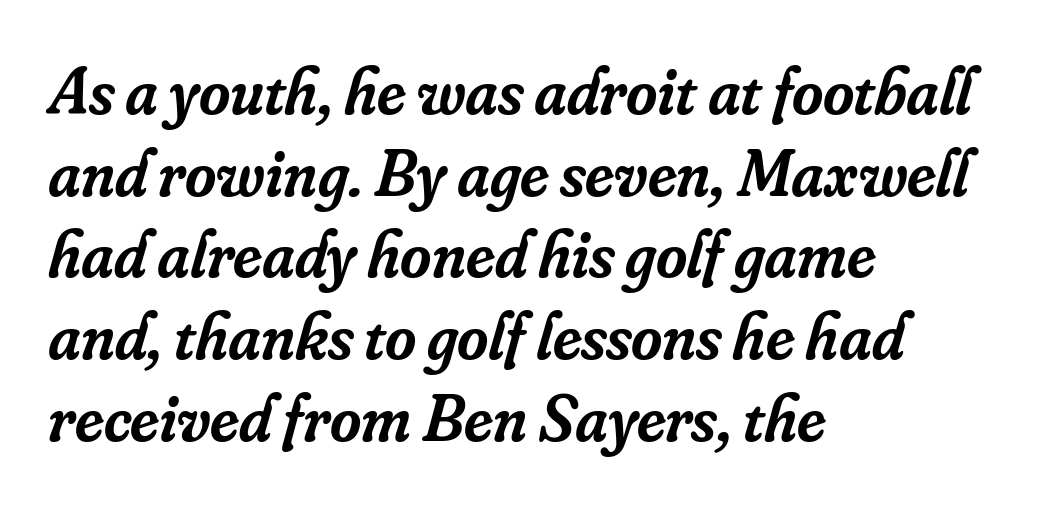
This rendering employs a face with finishing strokes, i.e., a serif. Decoration check: the copy has no underline. The letters advance in unequal steps, a hallmark of proportional type. A typesetter would mark this as italic. Slightly chunky letters — semibold, I'd say, not full bold.
